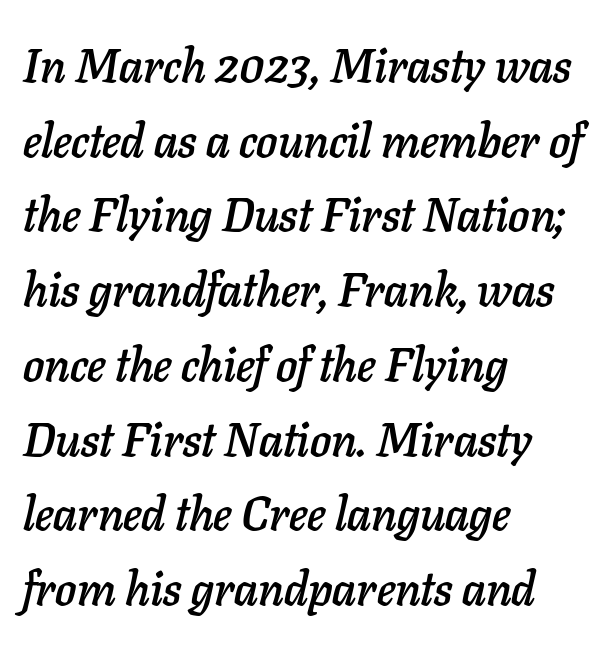
{"italic": "yes", "lean": "right", "slant_degrees": 11, "width": "normal", "stroke_contrast": "low", "x_height": "medium", "monospaced": "no", "underline": "no", "align": "left", "line_spacing": "normal", "line_spacing_ratio": 1.59, "letter_spacing": "normal", "letter_spacing_em": 0.0, "glyph_px": 47}
